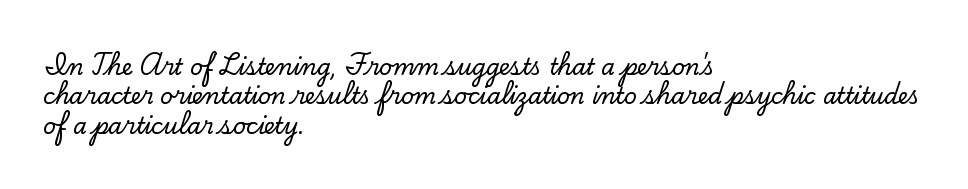
Glyph-to-glyph distance matches everyday printed text. If you drew a ruler down the left edge, every line would touch it. No word sits above an underline. The line-height multiplier appears to be the usual default.
